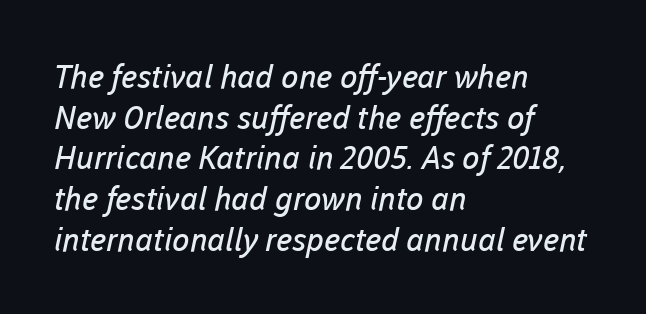
{"serif": "no", "bold": "no", "weight": "regular", "width": "normal", "stroke_contrast": "low", "x_height": "medium", "monospaced": "no", "underline": "no", "align": "left", "line_spacing": "normal", "line_spacing_ratio": 1.27, "letter_spacing": "normal", "letter_spacing_em": 0.0, "glyph_px": 32}
